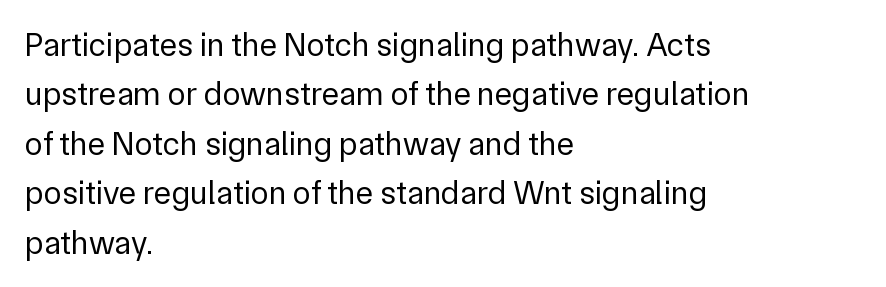
Normally led — the rows are evenly, conventionally spaced. Compared with a typical body face, this is equally light or lighter still. Is this a sans? Yes — the strokes have no serifs. The tracking reads as untouched default to a designer's eye.
